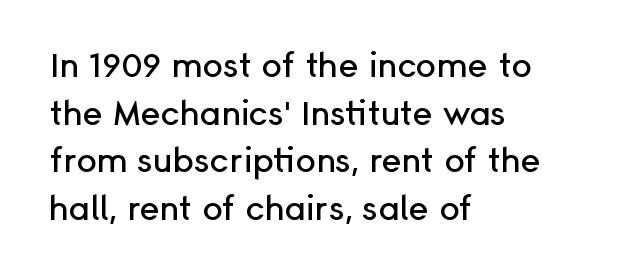
{"serif": "no", "italic": "no", "width": "normal", "stroke_contrast": "low", "x_height": "medium", "monospaced": "no", "underline": "no", "align": "left", "line_spacing": "normal", "line_spacing_ratio": 1.4, "letter_spacing": "normal", "letter_spacing_em": 0.0, "glyph_px": 34}
